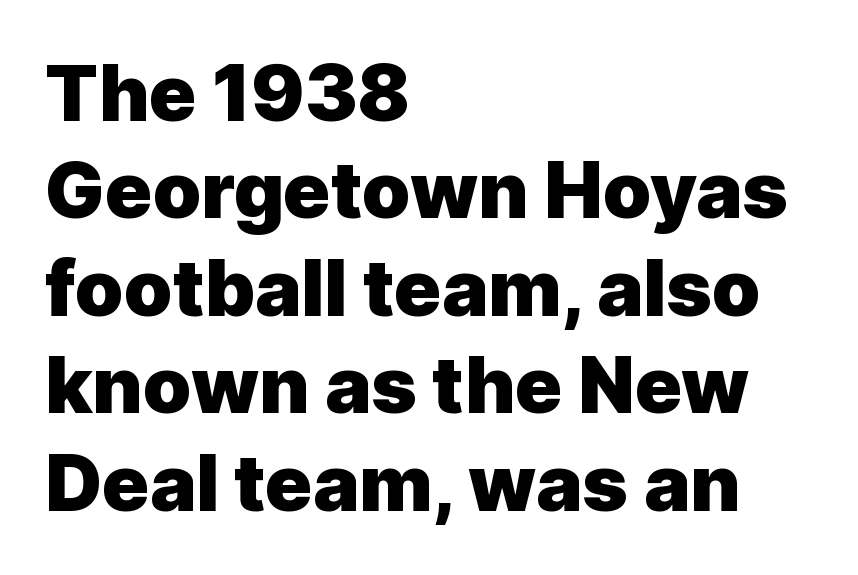
Q: Is the text bold? A: Yes.
Q: Is the text italic (slanted)? A: No, it is upright.
Q: Is the typeface a serif or a sans-serif typeface? A: Sans-serif.
Q: Is the text underlined? A: No.
Q: How is the paragraph aligned? A: Left-aligned.
Q: Is the spacing between letters normal or unusually wide? A: Normal.
Q: Is the spacing between lines tight, normal or loose? A: Normal.
Q: Width (condensed, normal, or wide)? A: Normal.
Q: x-height? A: Medium.
Q: Monospaced? A: No.
